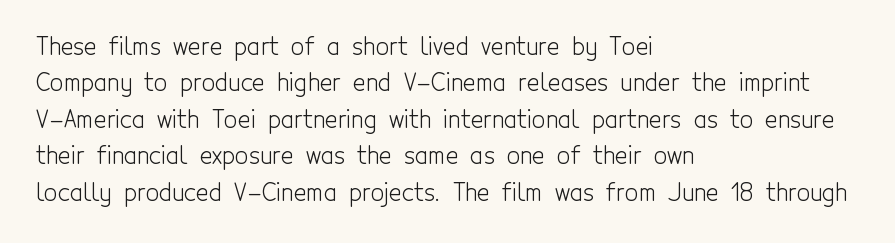
The image shows 24 px text type, upright; set left-aligned, normal line spacing (1.52x), normal letter spacing, not underlined.
